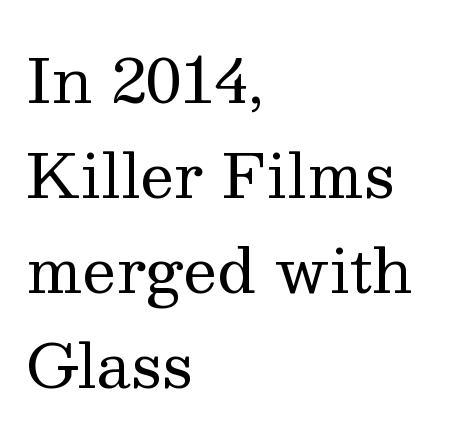
Q: Is the text bold? A: No.
Q: Is the text italic (slanted)? A: No, it is upright.
Q: Is the typeface a serif or a sans-serif typeface? A: Serif.
Q: Is the text underlined? A: No.
Q: How is the paragraph aligned? A: Left-aligned.
Q: Is the spacing between letters normal or unusually wide? A: Normal.
Q: Is the spacing between lines tight, normal or loose? A: Normal.
Q: Width (condensed, normal, or wide)? A: Normal.
Q: Stroke contrast? A: Medium.
Q: x-height? A: Medium.
Q: Monospaced? A: No.
